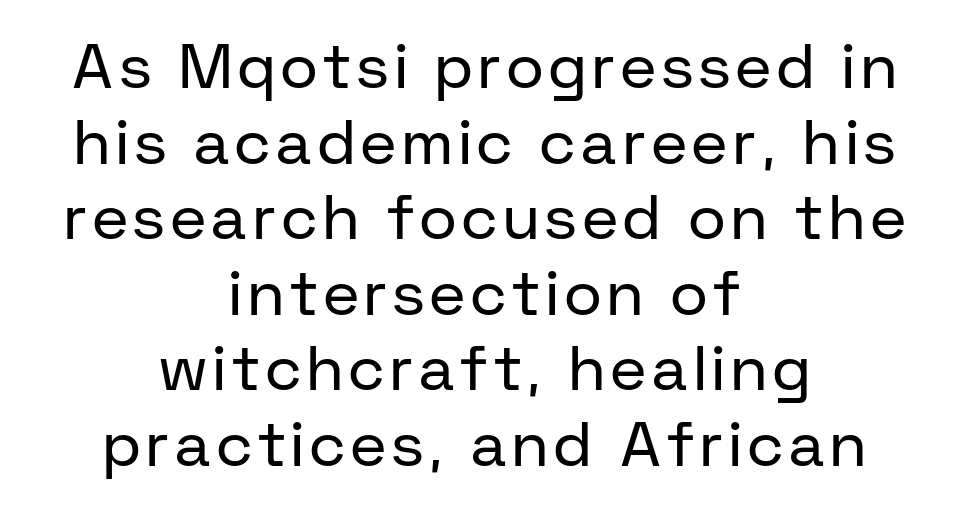
Q: Is the text bold? A: No.
Q: Is the text italic (slanted)? A: No, it is upright.
Q: Is the typeface a serif or a sans-serif typeface? A: Sans-serif.
Q: Is the text underlined? A: No.
Q: How is the paragraph aligned? A: Centered.
Q: Width (condensed, normal, or wide)? A: Normal.
Q: Stroke contrast? A: Low.
Q: x-height? A: Medium.
Q: Monospaced? A: No.
